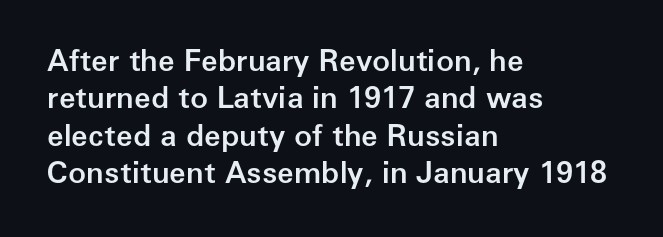
{"serif": "no", "italic": "no", "bold": "semi", "weight": "semibold", "width": "normal", "stroke_contrast": "low", "x_height": "medium", "monospaced": "no", "underline": "no", "align": "left", "line_spacing": "normal", "line_spacing_ratio": 1.25, "letter_spacing": "normal", "letter_spacing_em": 0.0, "glyph_px": 30}
